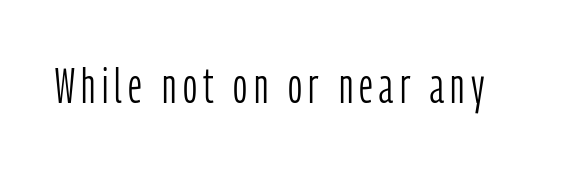
The image shows 49 px light, condensed sans-serif type, upright; set not underlined; low stroke contrast and a medium x-height.
